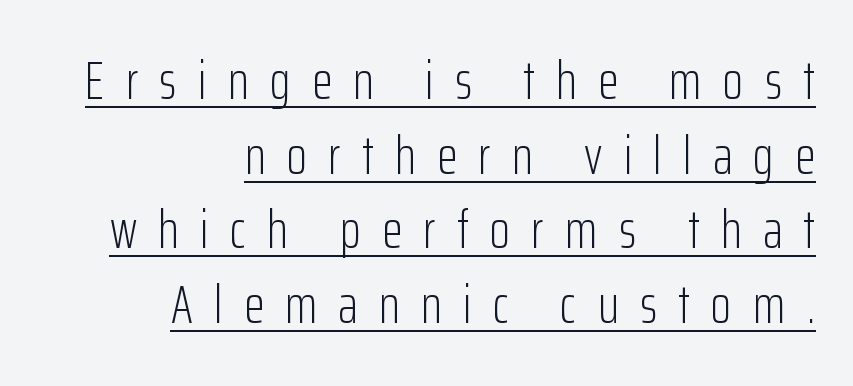
The image shows 53 px light, condensed sans-serif type, upright; set right-aligned, normal line spacing (1.41x), unusually wide letter spacing (+0.4 em), underlined; low stroke contrast and a medium x-height.
